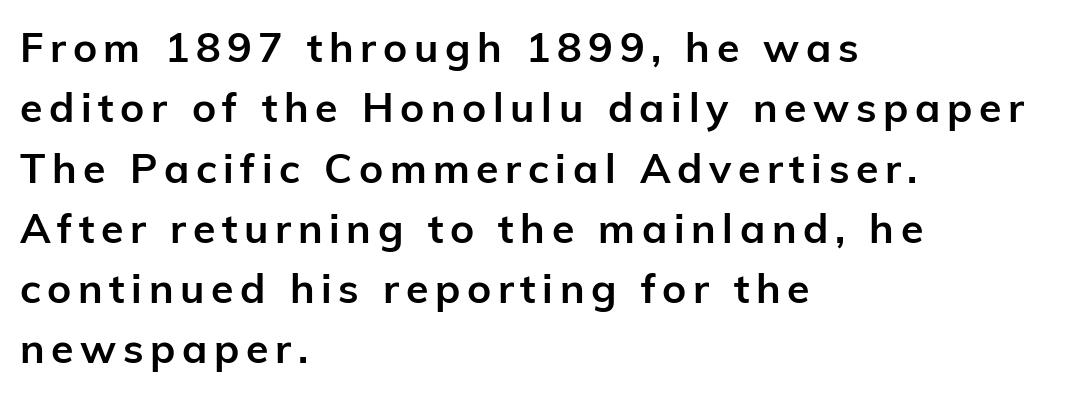
{"serif": "no", "italic": "no", "bold": "yes", "weight": "semibold", "width": "normal", "stroke_contrast": "low", "x_height": "medium", "monospaced": "no", "underline": "no", "align": "left", "line_spacing": "normal", "line_spacing_ratio": 1.47, "glyph_px": 41}
